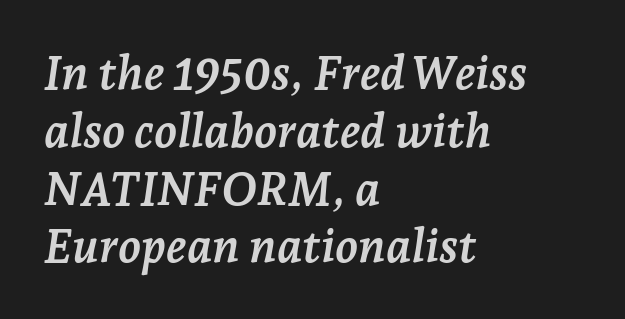
Q: Is the text bold? A: Yes.
Q: Is the text italic (slanted)? A: Yes, it leans right by about 7 degrees.
Q: Is the typeface a serif or a sans-serif typeface? A: Serif.
Q: Is the text underlined? A: No.
Q: How is the paragraph aligned? A: Left-aligned.
Q: Is the spacing between letters normal or unusually wide? A: Normal.
Q: Width (condensed, normal, or wide)? A: Normal.
Q: Stroke contrast? A: Low.
Q: x-height? A: Medium.
Q: Monospaced? A: No.
